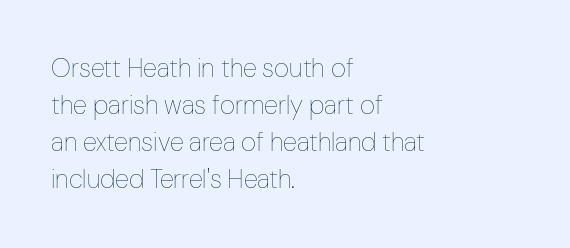
Q: Is the text bold? A: No.
Q: Is the text italic (slanted)? A: No, it is upright.
Q: Is the text underlined? A: No.
Q: How is the paragraph aligned? A: Left-aligned.
Q: Is the spacing between letters normal or unusually wide? A: Normal.
Q: Is the spacing between lines tight, normal or loose? A: Normal.
